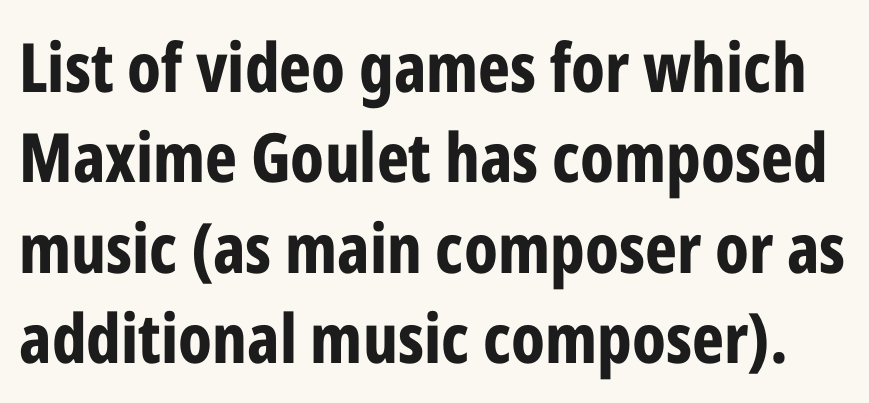
Is there any slant? The stems are plumb. To sum up the face: it is a sans, with no serifs. Anything drawn beneath the words? Only blank space. Regular leading.
